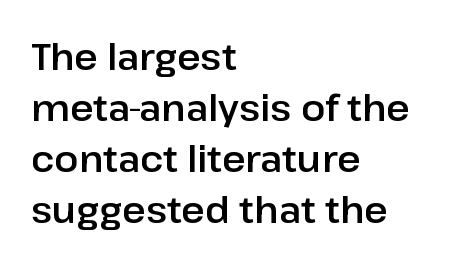
{"serif": "no", "italic": "no", "width": "normal", "stroke_contrast": "low", "x_height": "medium", "monospaced": "no", "underline": "no", "align": "left", "line_spacing": "normal", "line_spacing_ratio": 1.42, "letter_spacing": "normal", "letter_spacing_em": 0.0, "glyph_px": 36}
